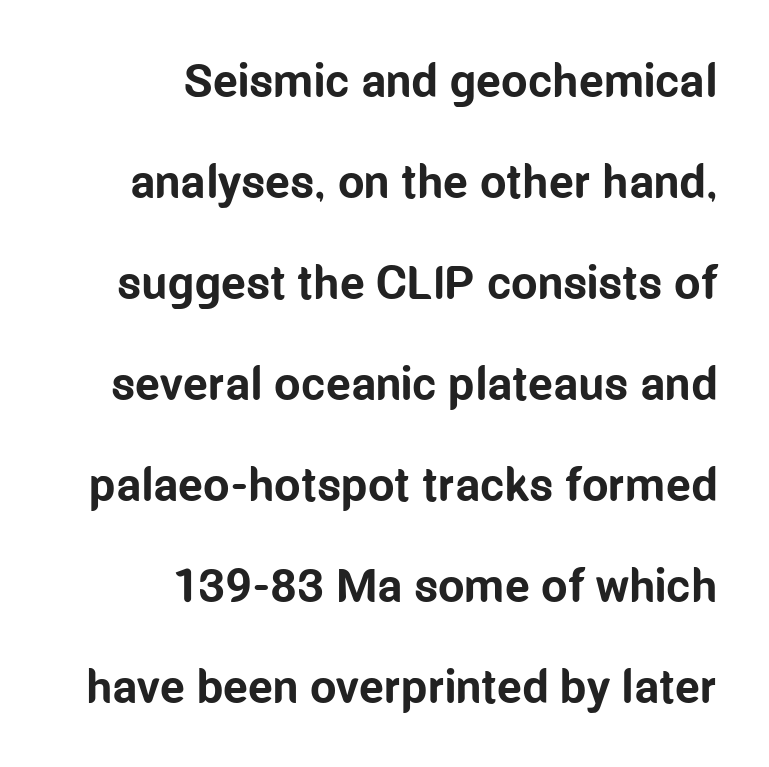
Vertical strokes here are truly vertical. Thick stems and heavy bowls — unmistakably bold. Only glyphs here, with clear space below each row. The lines in this sample share a right terminus and differ only in where they begin. Letter spacing: default.
